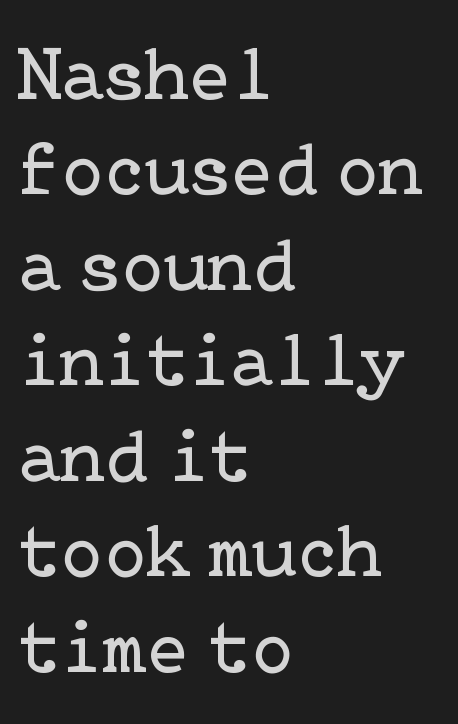
The setting favours the left margin, as ordinary paragraphs usually do. Yep, those are serifs on the letters. Summary of weight: not heavy and not bold. Ascenders rise straight up at ninety degrees. The gap between lines stays unmarked. Students, note that the glyphs here touch the page at normal intervals.
